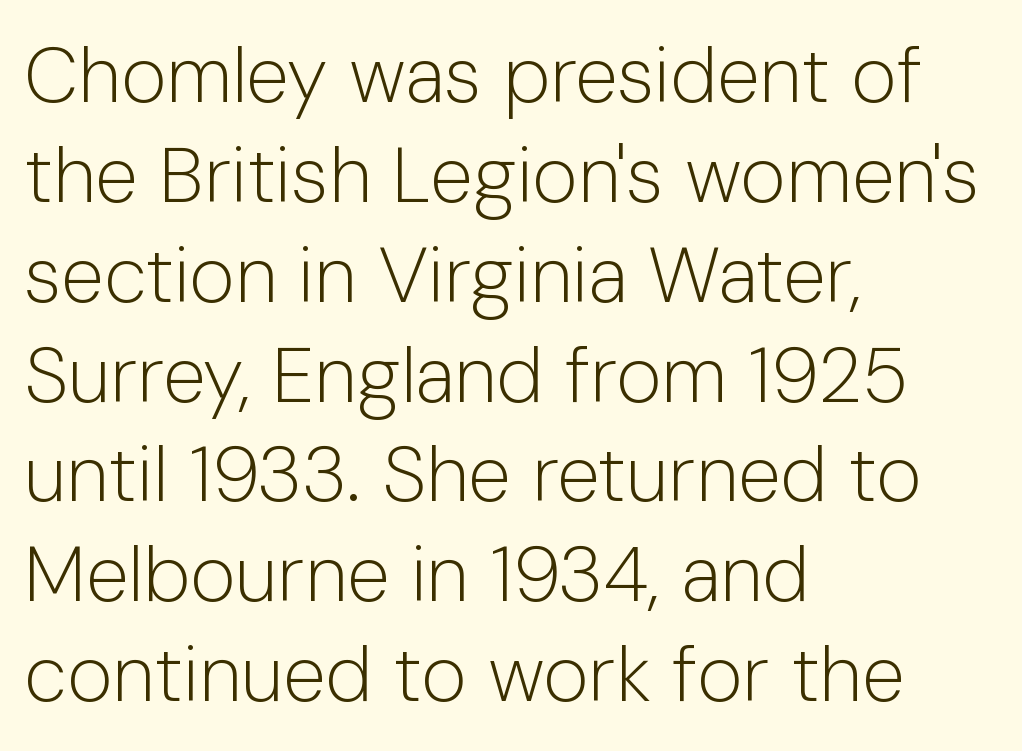
Weight: in the light-to-regular range. The rendering shows plain stroke endings on the letterforms — a sans-serif design. The rendering uses natural spacing where letterforms have individual widths. Only glyphs here, with clear space below each row. Students, note that the glyphs here touch the page at normal intervals. These lines are set flush left with a ragged right edge.
